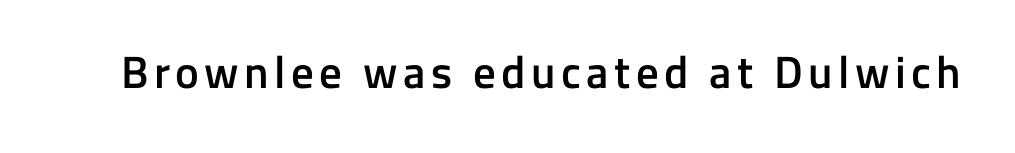
Q: Is the text bold? A: Semi-bold.
Q: Is the text italic (slanted)? A: No, it is upright.
Q: Is the typeface a serif or a sans-serif typeface? A: Sans-serif.
Q: Is the text underlined? A: No.
Q: Width (condensed, normal, or wide)? A: Normal.
Q: Stroke contrast? A: Low.
Q: x-height? A: Medium.
Q: Monospaced? A: No.
